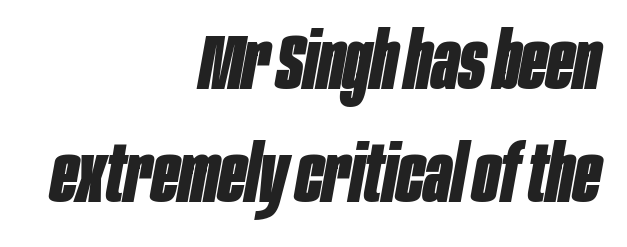
Q: Is the text bold? A: Yes.
Q: Is the text italic (slanted)? A: Yes, it leans right by about 10 degrees.
Q: Is the text underlined? A: No.
Q: How is the paragraph aligned? A: Right-aligned.
Q: Is the spacing between letters normal or unusually wide? A: Normal.
Q: Is the spacing between lines tight, normal or loose? A: Normal.
Q: Width (condensed, normal, or wide)? A: Condensed.
Q: Stroke contrast? A: Low.
Q: x-height? A: Large.
Q: Monospaced? A: No.
